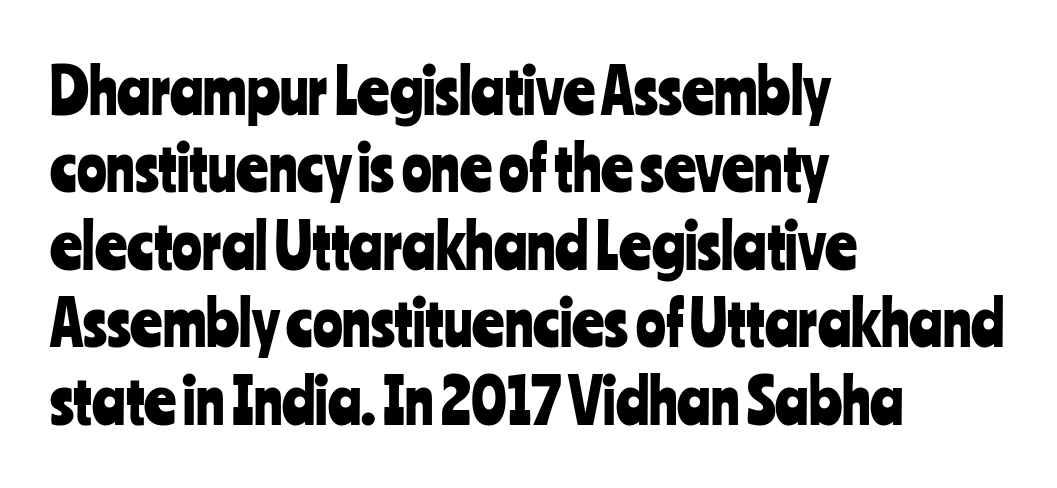
The space between consecutive lines is moderate. The letters sit at their default tracking, neither squeezed nor spread. Is this a fixed-width face? No — the glyphs have proportional, varying widths. Are there feet on the stems? There aren't — it's a sans.
